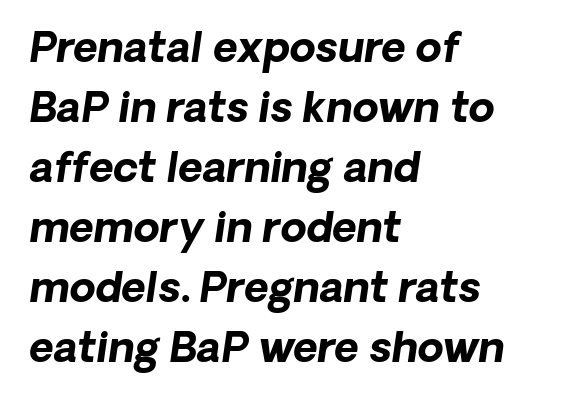
Q: Is the text bold? A: Yes.
Q: Is the typeface a serif or a sans-serif typeface? A: Sans-serif.
Q: Is the text underlined? A: No.
Q: How is the paragraph aligned? A: Left-aligned.
Q: Is the spacing between letters normal or unusually wide? A: Normal.
Q: Is the spacing between lines tight, normal or loose? A: Normal.
Q: Width (condensed, normal, or wide)? A: Normal.
Q: Stroke contrast? A: Low.
Q: x-height? A: Medium.
Q: Monospaced? A: No.
